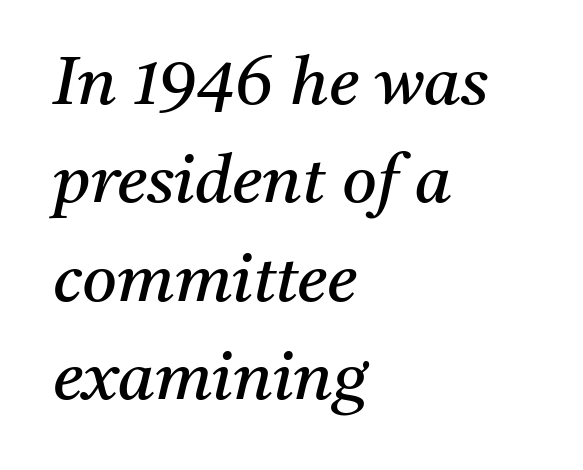
{"serif": "yes", "italic": "yes", "lean": "right", "slant_degrees": 11, "bold": "no", "weight": "regular", "width": "normal", "stroke_contrast": "medium", "x_height": "medium", "monospaced": "no", "underline": "no", "align": "left", "line_spacing": "normal", "line_spacing_ratio": 1.47, "letter_spacing": "normal", "letter_spacing_em": 0.0, "glyph_px": 67}
